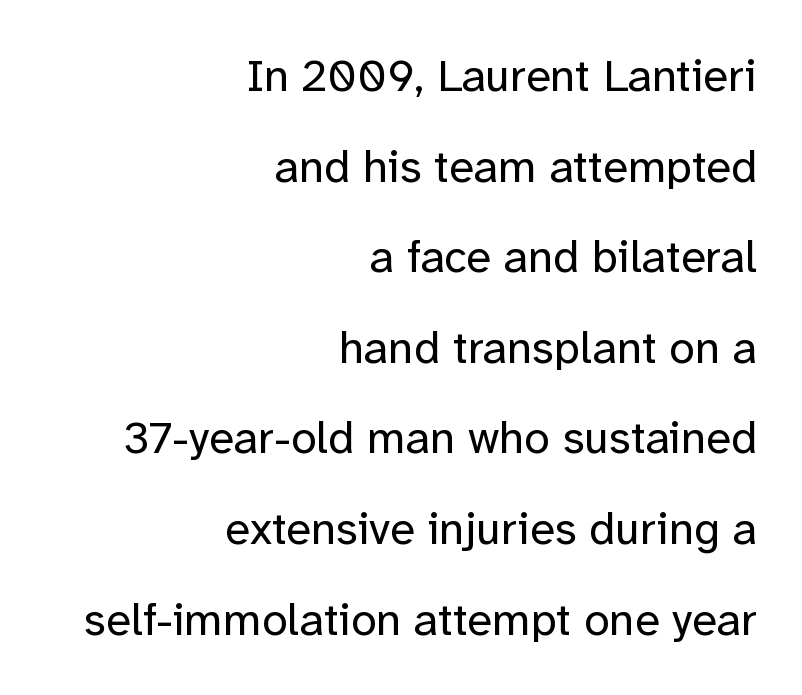
The image shows 46 px regular-weight sans-serif type, upright; set right-aligned, loose line spacing (1.97x), normal letter spacing, not underlined; low stroke contrast and a medium x-height.
